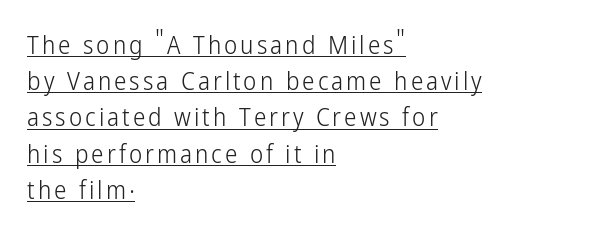
The image shows 25 px text type, upright; set left-aligned, normal line spacing (1.45x), underlined.
